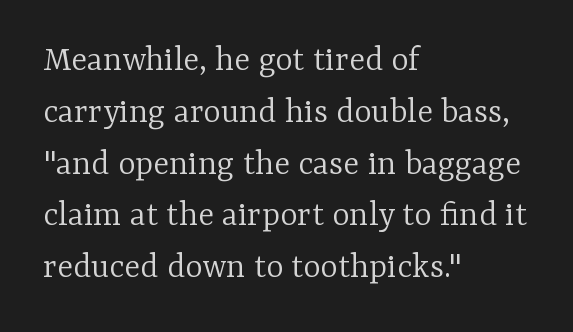
Q: Is the text bold? A: No.
Q: Is the text italic (slanted)? A: No, it is upright.
Q: Is the typeface a serif or a sans-serif typeface? A: Serif.
Q: Is the text underlined? A: No.
Q: How is the paragraph aligned? A: Left-aligned.
Q: Is the spacing between letters normal or unusually wide? A: Normal.
Q: Is the spacing between lines tight, normal or loose? A: Normal.
Q: Width (condensed, normal, or wide)? A: Normal.
Q: Stroke contrast? A: Low.
Q: x-height? A: Medium.
Q: Monospaced? A: No.
